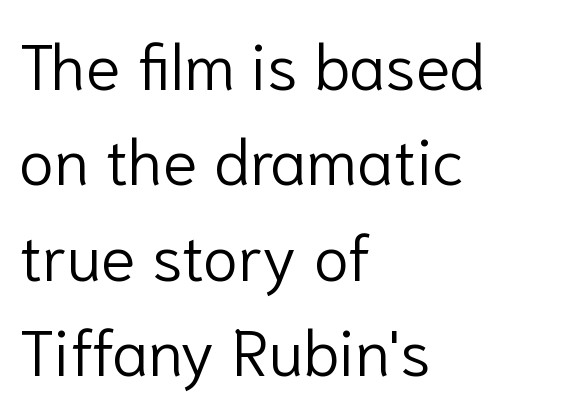
{"serif": "no", "italic": "no", "bold": "no", "weight": "light", "width": "normal", "stroke_contrast": "low", "x_height": "medium", "monospaced": "no", "underline": "no", "align": "left", "line_spacing": "normal", "line_spacing_ratio": 1.49, "letter_spacing": "normal", "letter_spacing_em": 0.0, "glyph_px": 64}
